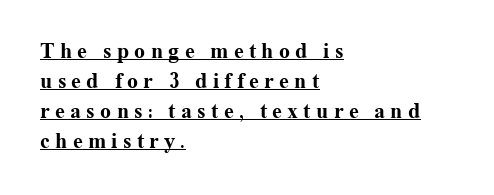
Q: Is the text bold? A: Yes.
Q: Is the text italic (slanted)? A: No, it is upright.
Q: Is the text underlined? A: Yes.
Q: How is the paragraph aligned? A: Left-aligned.
Q: Is the spacing between letters normal or unusually wide? A: Unusually wide.
Q: Is the spacing between lines tight, normal or loose? A: Normal.
